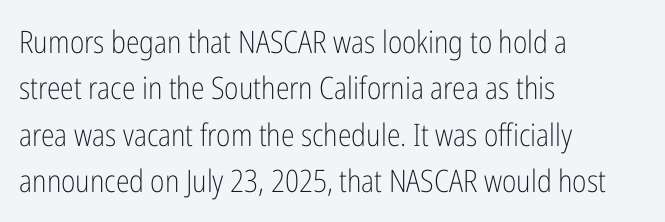
The image shows 31 px light, condensed sans-serif type, upright; set left-aligned, normal line spacing (1.5x), normal letter spacing, not underlined; low stroke contrast and a medium x-height.
